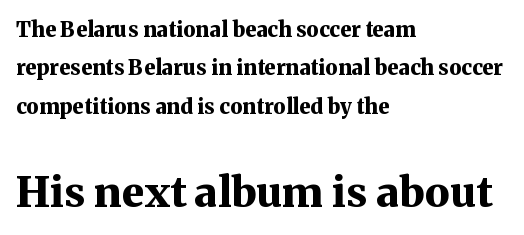
The image shows 42 px bold serif type, upright; set left-aligned, line spacing 1.83x, normal letter spacing, not underlined; the second (bottom) block is 2.0x larger; medium stroke contrast and a medium x-height.
